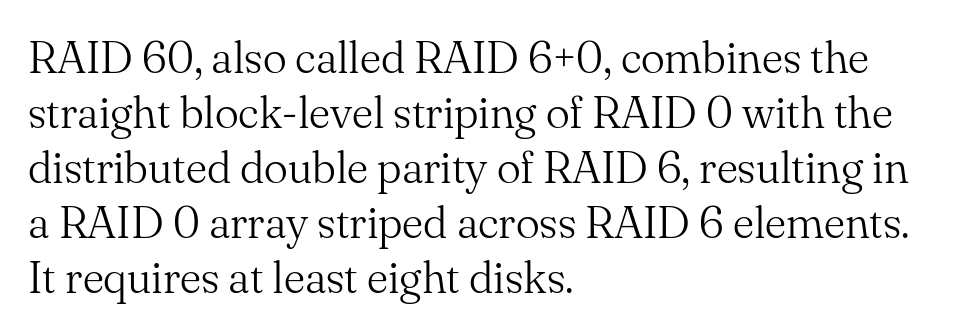
Letters rest on an invisible, unmarked baseline. I'd call this a serif setting — the letters wear small feet. No italicization has been applied; the sample stays upright. Left-aligned paragraph, ragged on the right.
